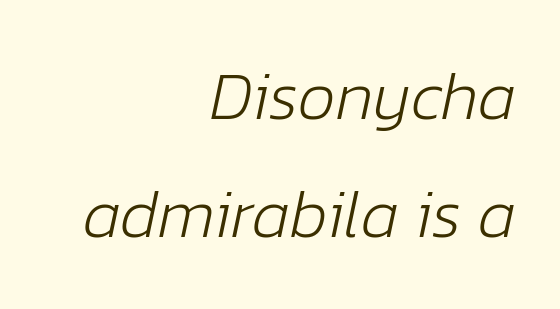
The line texture is even and compact thanks to regular tracking. The paragraph has a hard right edge and a soft left edge. Is the type heavy? It reads as light-to-regular instead. Quick note: italic.
